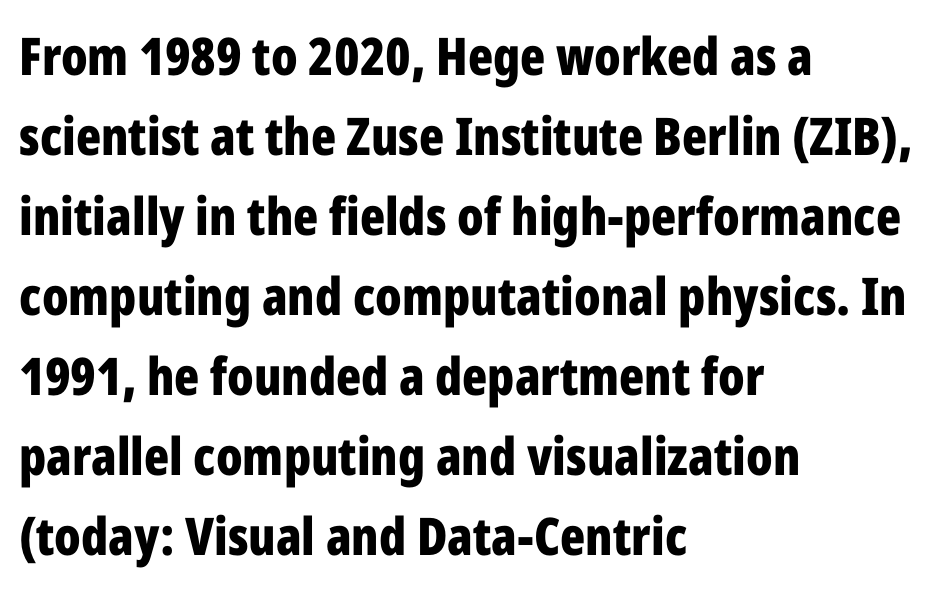
{"serif": "no", "italic": "no", "bold": "yes", "weight": "bold", "width": "condensed", "stroke_contrast": "low", "x_height": "medium", "monospaced": "no", "underline": "no", "align": "left", "line_spacing": "normal", "line_spacing_ratio": 1.54, "letter_spacing": "normal", "letter_spacing_em": 0.0, "glyph_px": 52}
